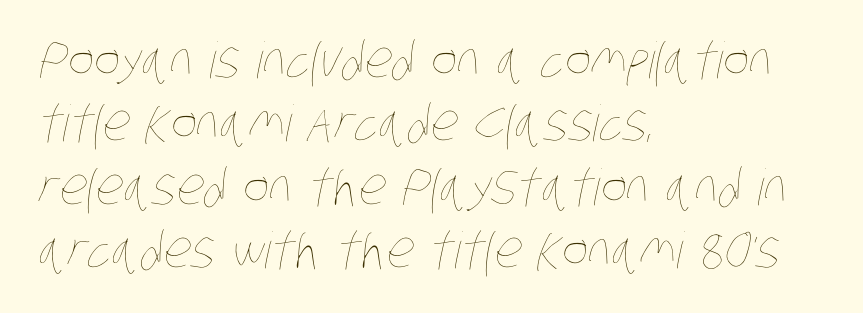
Q: Is the text bold? A: No.
Q: Is the text underlined? A: No.
Q: How is the paragraph aligned? A: Left-aligned.
Q: Is the spacing between letters normal or unusually wide? A: Normal.
Q: Is the spacing between lines tight, normal or loose? A: Normal.
Q: Width (condensed, normal, or wide)? A: Condensed.
Q: Stroke contrast? A: Low.
Q: x-height? A: Large.
Q: Monospaced? A: No.
